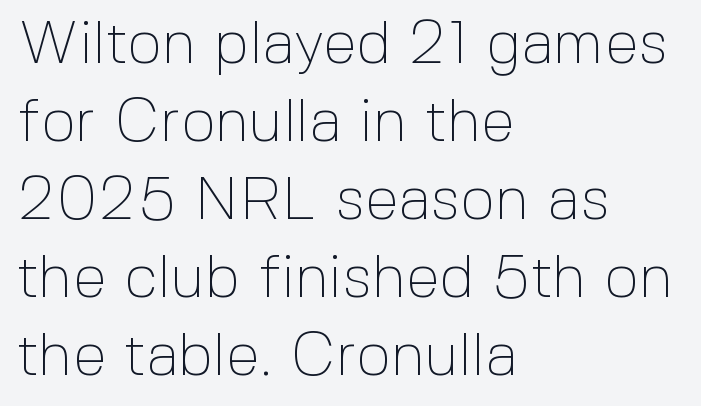
Decoration check: the copy has no underline. The font family rendered here belongs to the sans-serif group. Notice how the stems are strictly vertical — no italics here. Note the varied advance widths — an 'i' is clearly narrower than an 'm'. Which margin do the lines hug? The left one — the right edge is uneven. This is not heavy type; no bold has been used.
